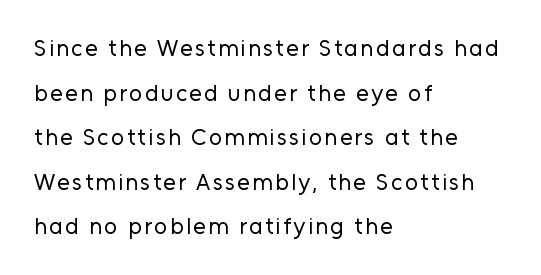
Q: Is the text bold? A: No.
Q: Is the text italic (slanted)? A: No, it is upright.
Q: Is the text underlined? A: No.
Q: How is the paragraph aligned? A: Left-aligned.
Q: Is the spacing between lines tight, normal or loose? A: Loose.
